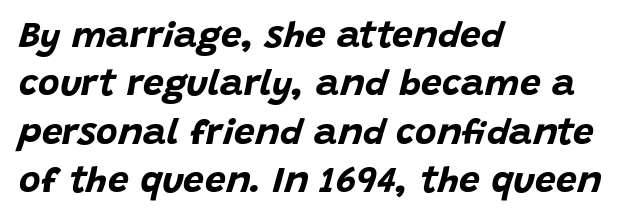
Q: Is the text bold? A: Yes.
Q: Is the text italic (slanted)? A: Yes, it leans right by about 15 degrees.
Q: Is the text underlined? A: No.
Q: How is the paragraph aligned? A: Left-aligned.
Q: Is the spacing between letters normal or unusually wide? A: Normal.
Q: Is the spacing between lines tight, normal or loose? A: Normal.
Q: Width (condensed, normal, or wide)? A: Normal.
Q: Stroke contrast? A: Low.
Q: x-height? A: Large.
Q: Monospaced? A: No.
